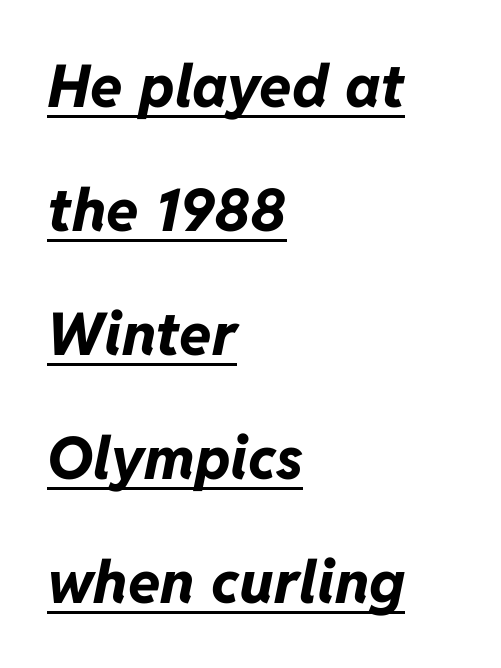
The image shows 59 px bold type, italic (leaning right); set left-aligned, loose line spacing (2.1x), normal letter spacing, underlined; low stroke contrast and a medium x-height.
